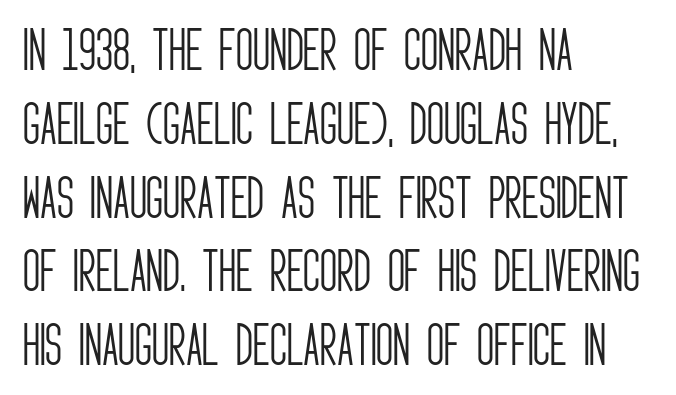
Q: Is the text bold? A: No.
Q: Is the text italic (slanted)? A: No, it is upright.
Q: Is the typeface a serif or a sans-serif typeface? A: Sans-serif.
Q: Is the text underlined? A: No.
Q: How is the paragraph aligned? A: Left-aligned.
Q: Is the spacing between letters normal or unusually wide? A: Normal.
Q: Is the spacing between lines tight, normal or loose? A: Normal.
Q: Width (condensed, normal, or wide)? A: Condensed.
Q: Stroke contrast? A: Low.
Q: x-height? A: Large.
Q: Monospaced? A: No.
